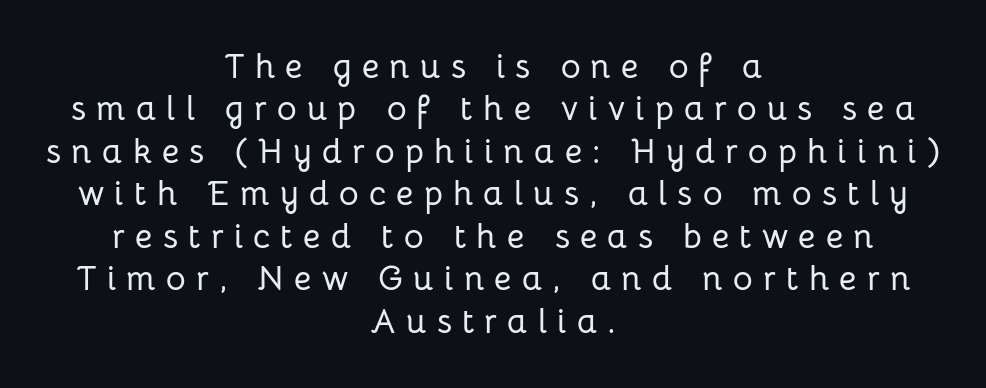
{"serif": "no", "italic": "no", "width": "normal", "stroke_contrast": "low", "x_height": "medium", "monospaced": "no", "underline": "no", "align": "center", "line_spacing": "normal", "line_spacing_ratio": 1.25, "letter_spacing": "wide", "letter_spacing_em": 0.3, "glyph_px": 34}
